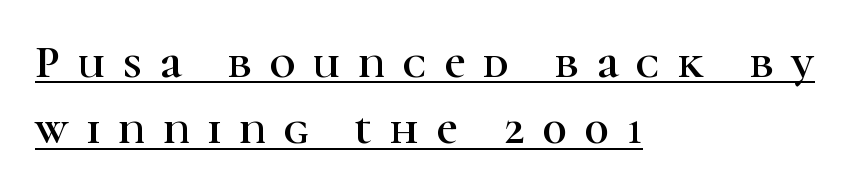
Q: Is the text italic (slanted)? A: No, it is upright.
Q: Is the typeface a serif or a sans-serif typeface? A: Serif.
Q: Is the text underlined? A: Yes.
Q: How is the paragraph aligned? A: Left-aligned.
Q: Is the spacing between letters normal or unusually wide? A: Unusually wide.
Q: Is the spacing between lines tight, normal or loose? A: Normal.
Q: Width (condensed, normal, or wide)? A: Normal.
Q: Stroke contrast? A: High.
Q: x-height? A: Medium.
Q: Monospaced? A: No.
